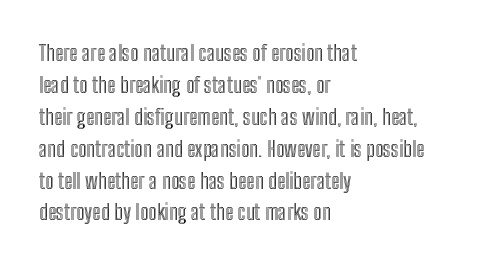
The image shows 22 px text type, upright; set left-aligned, normal line spacing (1.45x), normal letter spacing, not underlined.
